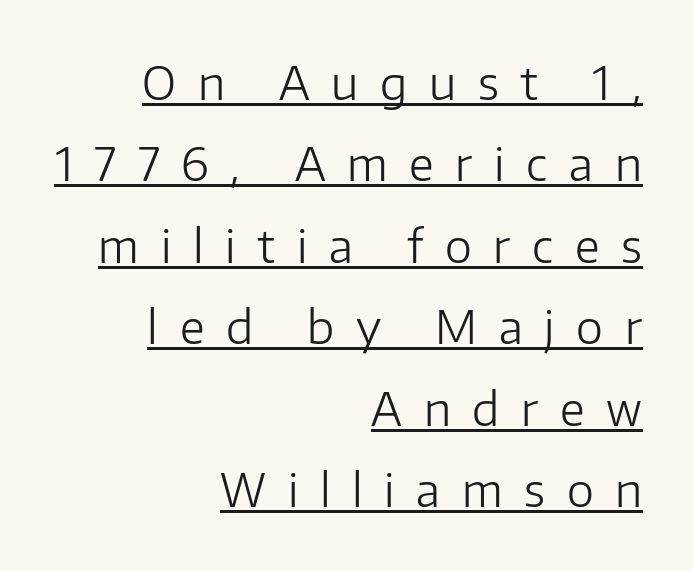
The image shows 46 px light sans-serif type, upright; set right-aligned, line spacing 1.77x, unusually wide letter spacing (+0.47 em), underlined; low stroke contrast and a medium x-height.
